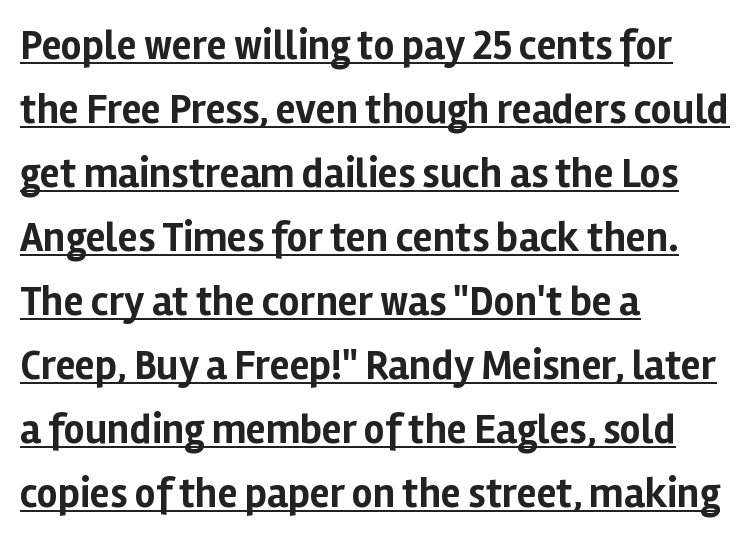
Q: Is the text bold? A: Yes.
Q: Is the text italic (slanted)? A: No, it is upright.
Q: Is the typeface a serif or a sans-serif typeface? A: Sans-serif.
Q: Is the text underlined? A: Yes.
Q: How is the paragraph aligned? A: Left-aligned.
Q: Is the spacing between letters normal or unusually wide? A: Normal.
Q: Is the spacing between lines tight, normal or loose? A: Normal.
Q: Width (condensed, normal, or wide)? A: Normal.
Q: Stroke contrast? A: Low.
Q: x-height? A: Medium.
Q: Monospaced? A: No.
